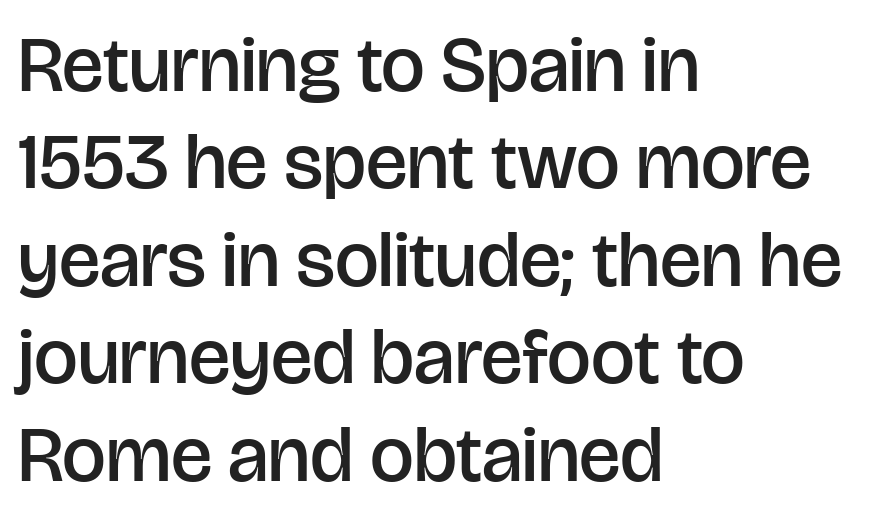
Is this a sans? Yes — the strokes have no serifs. The lettering holds an erect, upright posture throughout. The lines are quadded left. No word sits above an underline.
